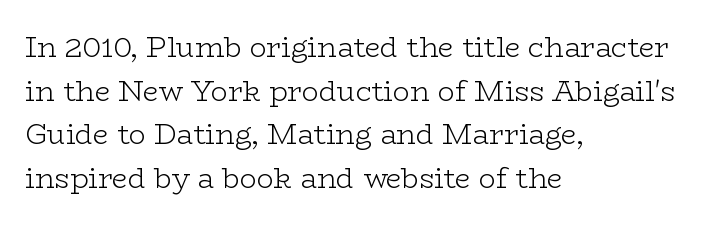
{"serif": "yes", "italic": "no", "bold": "no", "weight": "light", "width": "wide", "stroke_contrast": "low", "x_height": "medium", "monospaced": "no", "underline": "no", "align": "left", "line_spacing": "normal", "line_spacing_ratio": 1.56, "letter_spacing": "normal", "letter_spacing_em": 0.0, "glyph_px": 28}
